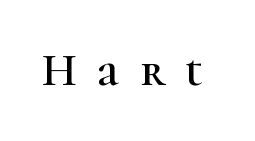
Check under the words: just untouched page. Here the designer chose a conventional face with non-uniform glyph widths. Little horizontal feet cap the strokes, marking this as serif type. You can tell it's not italic because the verticals are truly vertical. This rendering widens character spacing well past its baseline value.
